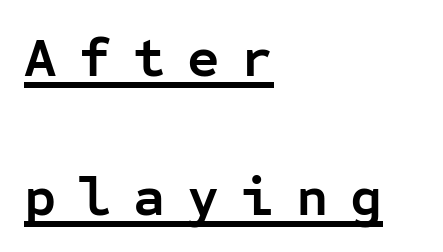
The passage shown is emphatically bold. Visually the block forms a straight wall on the left and a jagged coastline on the right. Each line of the rendering has a horizontal stroke beneath the glyphs. When letters stand straight like this, we call the style roman or upright.
